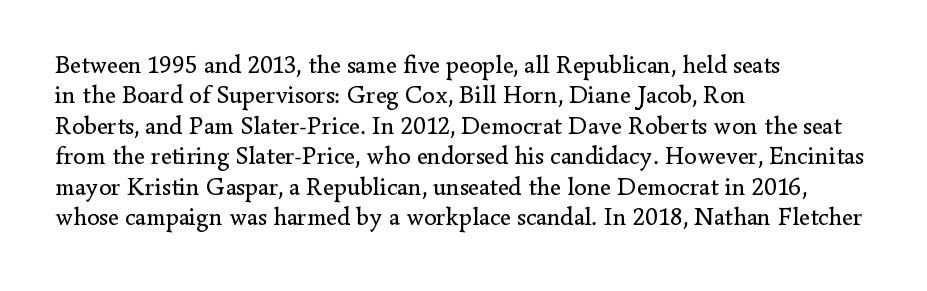
The image shows 25 px text type, upright; set left-aligned, line spacing 1.22x, normal letter spacing, not underlined.
